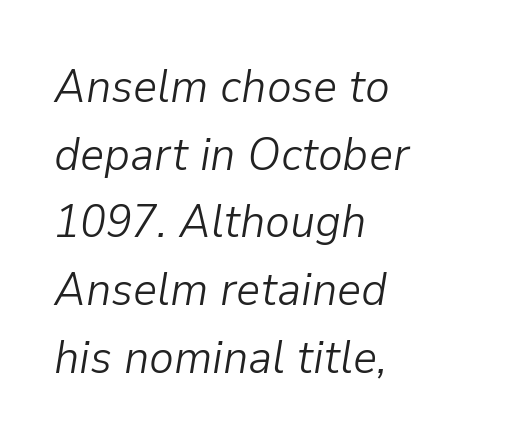
{"italic": "yes", "lean": "right", "slant_degrees": 9, "bold": "no", "weight": "light", "width": "normal", "stroke_contrast": "low", "x_height": "medium", "monospaced": "no", "underline": "no", "align": "left", "line_spacing": "normal", "line_spacing_ratio": 1.44, "letter_spacing": "normal", "letter_spacing_em": 0.0, "glyph_px": 47}
